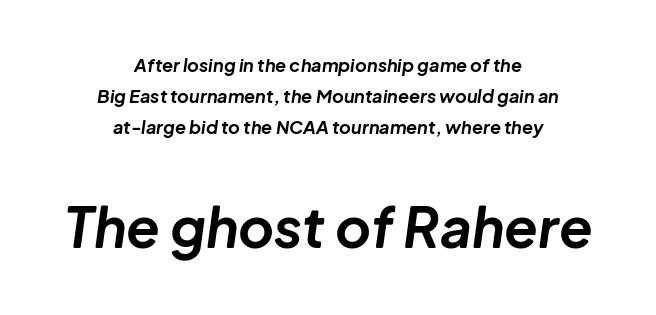
The image shows 55 px bold type, italic (leaning right); set centered, line spacing 1.73x, normal letter spacing, not underlined; the second (bottom) block is 3.06x larger; low stroke contrast and a medium x-height.
